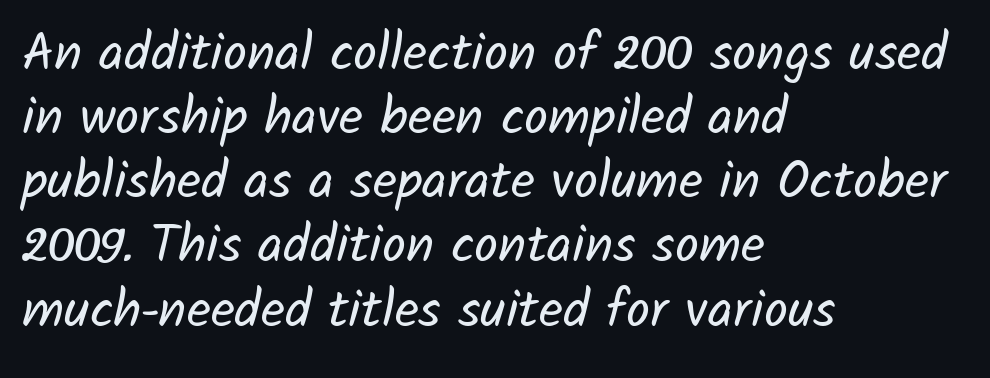
{"serif": "no", "bold": "no", "weight": "regular", "width": "normal", "stroke_contrast": "low", "x_height": "medium", "monospaced": "no", "underline": "no", "align": "left", "line_spacing_ratio": 1.21, "letter_spacing": "normal", "letter_spacing_em": 0.0, "glyph_px": 53}
